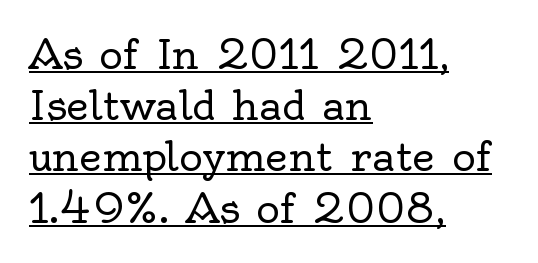
Does extra space separate the letters? No, they use regular spacing. A rule runs beneath these lines of type. To sum up the face: it has serifs. No extra ink here — the face is not bold. Character widths vary here, with narrow letters taking less room than wide ones. Nope, not italic — everything's standing straight.
